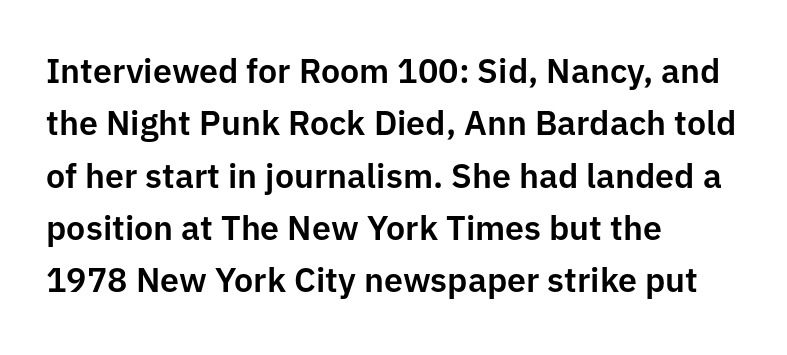
{"serif": "no", "italic": "no", "width": "normal", "stroke_contrast": "low", "x_height": "medium", "monospaced": "no", "underline": "no", "align": "left", "line_spacing": "normal", "line_spacing_ratio": 1.54, "letter_spacing": "normal", "letter_spacing_em": 0.0, "glyph_px": 34}
